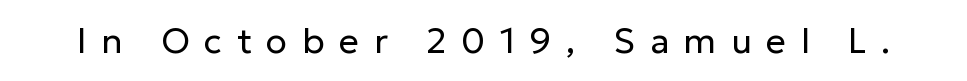
{"serif": "no", "italic": "no", "bold": "no", "weight": "regular", "width": "normal", "stroke_contrast": "low", "x_height": "medium", "monospaced": "no", "underline": "no", "letter_spacing": "wide", "letter_spacing_em": 0.42, "glyph_px": 35}
